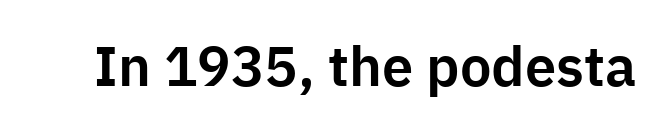
{"serif": "no", "italic": "no", "width": "normal", "stroke_contrast": "low", "x_height": "medium", "monospaced": "no", "underline": "no", "letter_spacing": "normal", "letter_spacing_em": 0.0, "glyph_px": 56}
